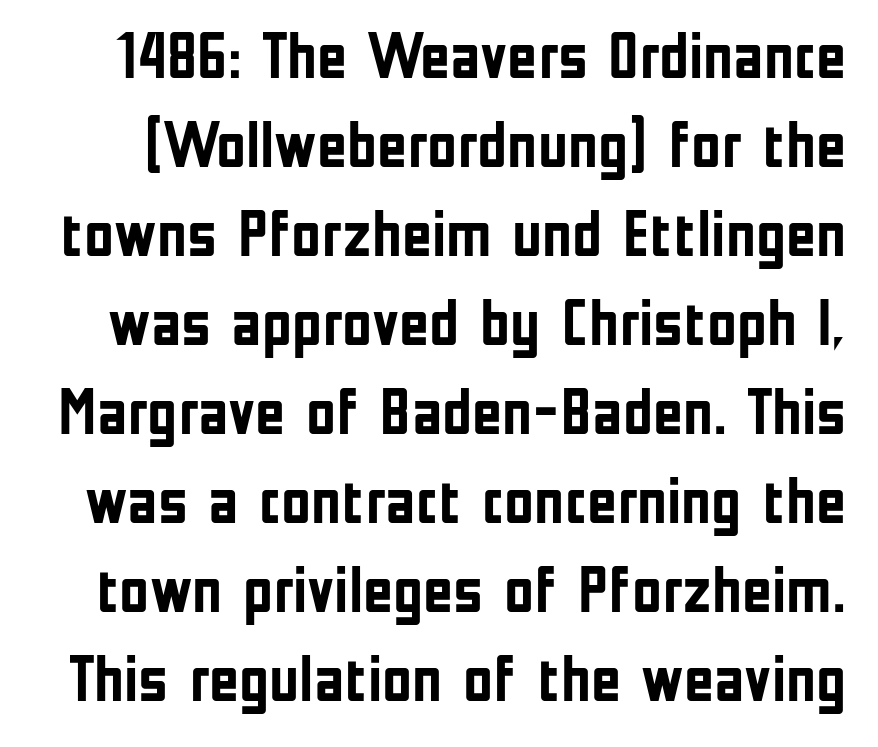
{"serif": "no", "italic": "no", "bold": "yes", "weight": "semibold", "width": "condensed", "stroke_contrast": "low", "x_height": "medium", "monospaced": "no", "underline": "no", "line_spacing": "normal", "line_spacing_ratio": 1.37, "letter_spacing": "normal", "letter_spacing_em": 0.0, "glyph_px": 65}
